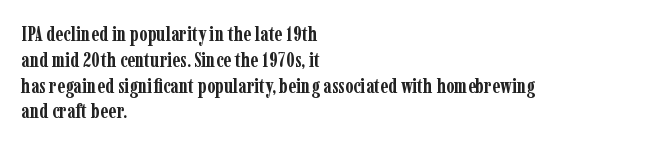
The image shows 21 px bold type, upright; set left-aligned, line spacing 1.23x, normal letter spacing, not underlined.
